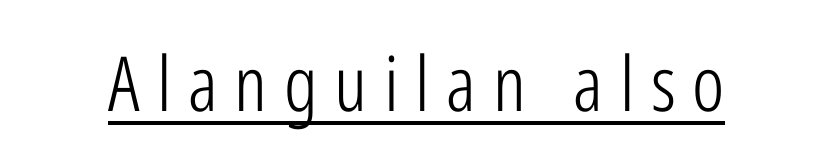
The image shows 76 px light, condensed sans-serif type, upright; set unusually wide letter spacing (+0.22 em), underlined; low stroke contrast and a medium x-height.
